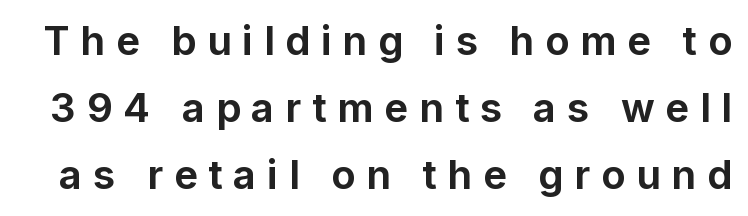
Q: Is the text bold? A: Yes.
Q: Is the text italic (slanted)? A: No, it is upright.
Q: Is the typeface a serif or a sans-serif typeface? A: Sans-serif.
Q: Is the text underlined? A: No.
Q: Is the spacing between letters normal or unusually wide? A: Unusually wide.
Q: Is the spacing between lines tight, normal or loose? A: Normal.
Q: Width (condensed, normal, or wide)? A: Normal.
Q: Stroke contrast? A: Low.
Q: x-height? A: Medium.
Q: Monospaced? A: No.
